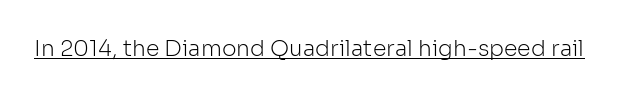
The image shows 22 px text type, upright; set normal letter spacing, underlined.
